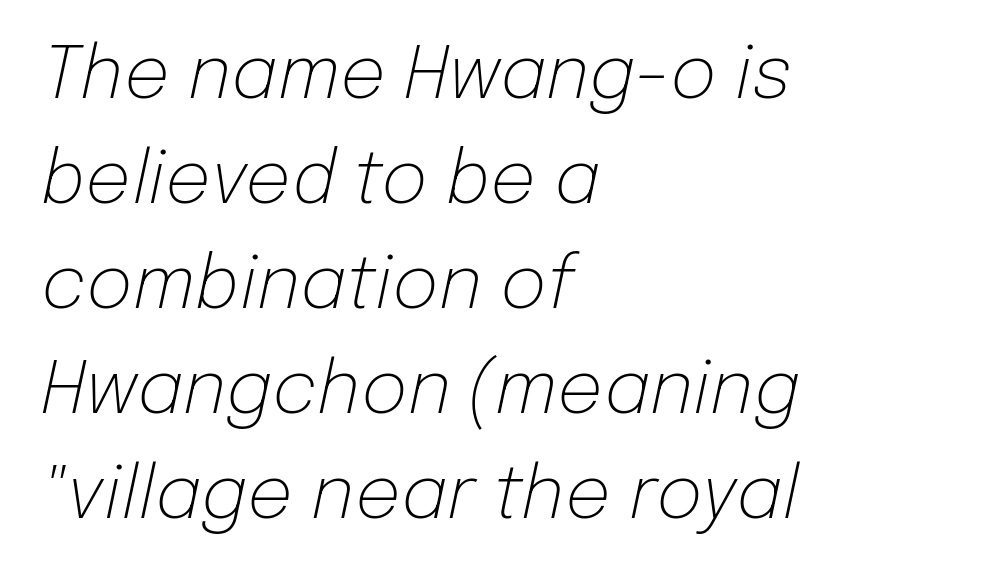
The image shows 72 px light type, italic (leaning right); set left-aligned, normal line spacing (1.46x), normal letter spacing, not underlined; low stroke contrast and a medium x-height.
